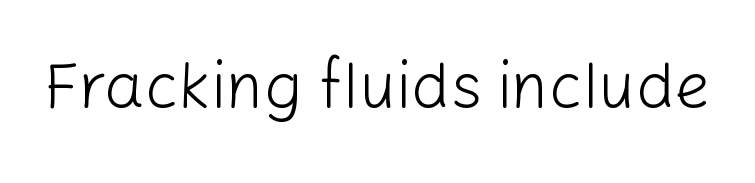
{"serif": "no", "italic": "no", "bold": "no", "weight": "light", "width": "normal", "stroke_contrast": "low", "x_height": "medium", "monospaced": "no", "underline": "no", "letter_spacing": "normal", "letter_spacing_em": 0.0, "glyph_px": 64}
